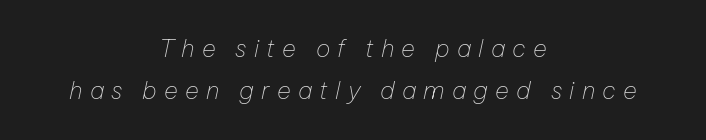
Q: Is the text bold? A: No.
Q: Is the text italic (slanted)? A: Yes, it leans right by about 12 degrees.
Q: Is the text underlined? A: No.
Q: How is the paragraph aligned? A: Centered.
Q: Is the spacing between letters normal or unusually wide? A: Unusually wide.
